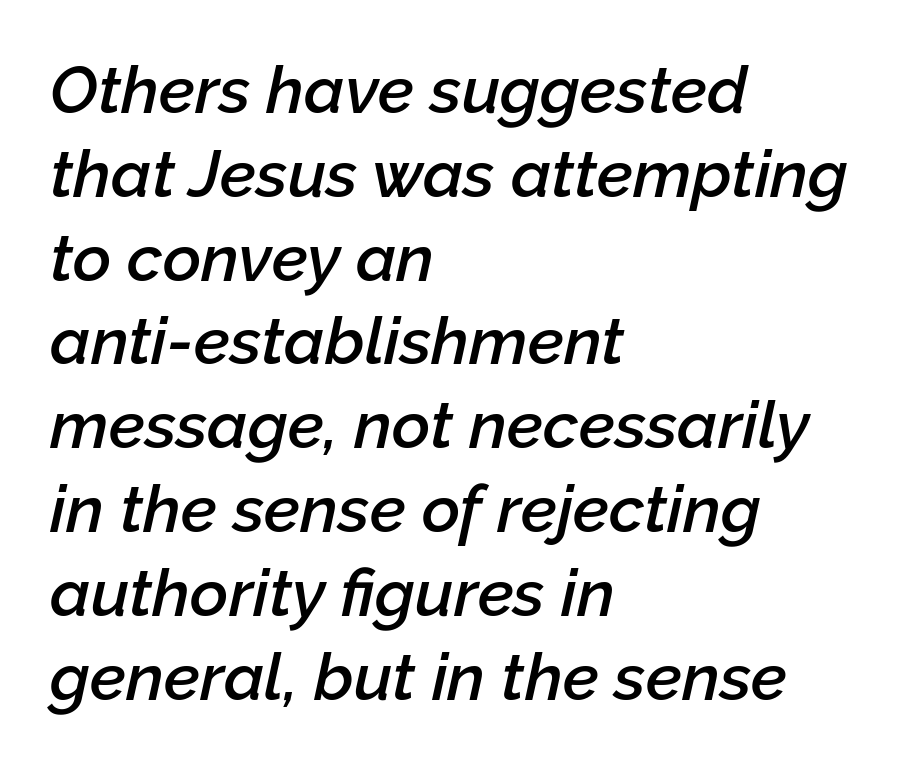
Honestly, the letter spacing is just normal — you wouldn't notice it. Each glyph is drawn with semibold strokes, heavier than normal yet not fully bold. Type without underlining. Alignment: flush left.
